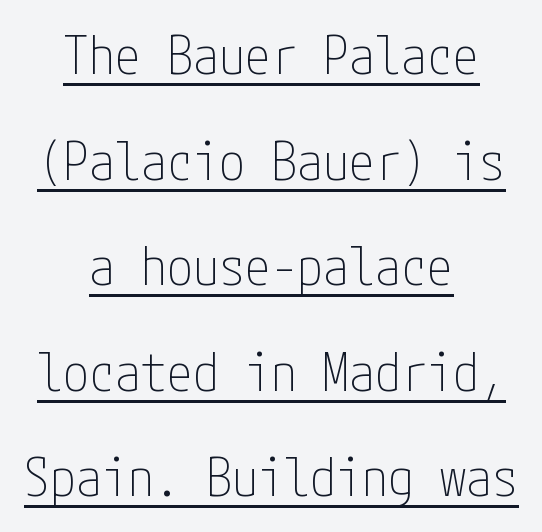
Honestly, the letter spacing is just normal — you wouldn't notice it. Vertically, the passage feels expansive, rows floating well apart. Reading down the block, each line starts at a different indent, mirrored at its end. The typography opts for an upright posture over an oblique one.
